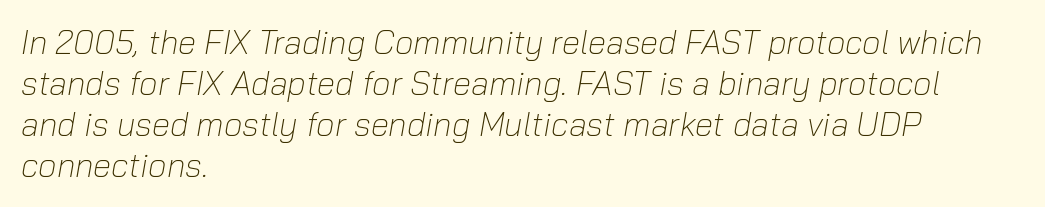
The image shows 33 px light type, italic (leaning right); set left-aligned, line spacing 1.24x, normal letter spacing, not underlined; low stroke contrast and a medium x-height.
